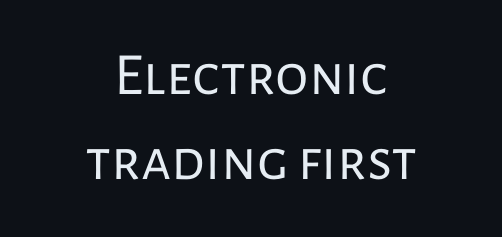
Q: Is the text bold? A: No.
Q: Is the text italic (slanted)? A: No, it is upright.
Q: Is the typeface a serif or a sans-serif typeface? A: Sans-serif.
Q: Is the text underlined? A: No.
Q: How is the paragraph aligned? A: Centered.
Q: Is the spacing between letters normal or unusually wide? A: Normal.
Q: Is the spacing between lines tight, normal or loose? A: Normal.
Q: Width (condensed, normal, or wide)? A: Normal.
Q: Stroke contrast? A: Low.
Q: x-height? A: Medium.
Q: Monospaced? A: No.
